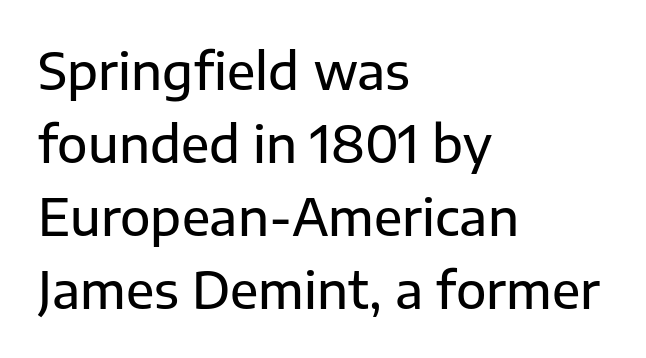
The designer went with a sans here, leaving each stem footless. Vertically, the passage feels balanced, rows spaced as you'd expect. Notice how the passage keeps a crisp vertical edge on the left only. Descenders hang freely into open space. Notice how the stems are strictly vertical — no italics here. Honestly, the letter spacing is just normal — you wouldn't notice it.
